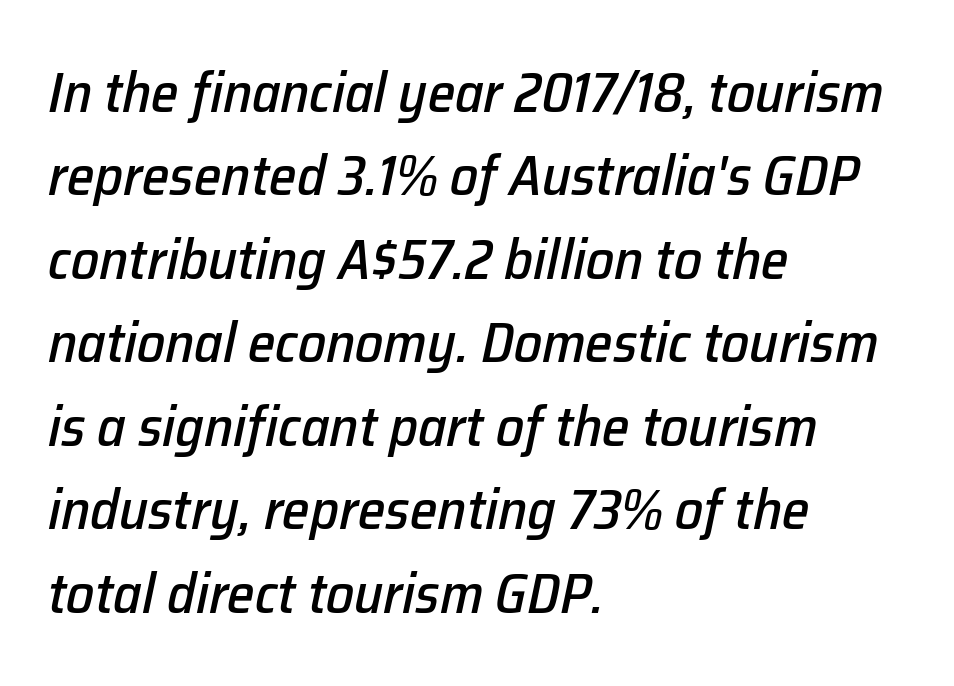
The image shows 56 px text type, italic (leaning right); set left-aligned, normal line spacing (1.49x), normal letter spacing, not underlined; low stroke contrast and a medium x-height.
